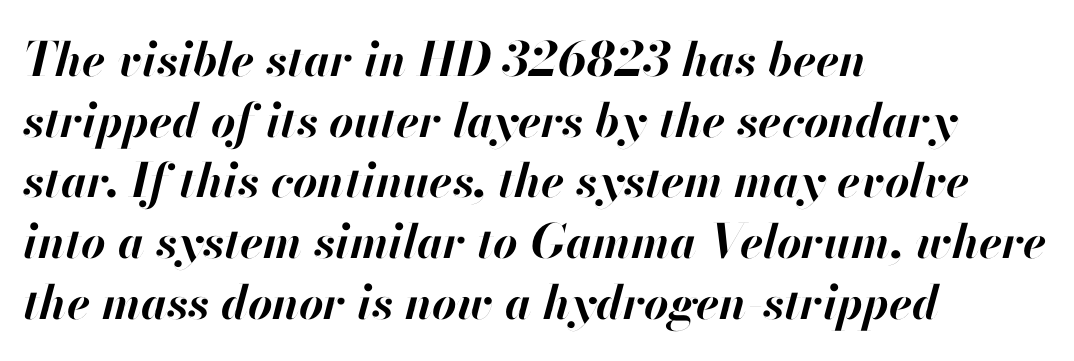
{"italic": "yes", "lean": "right", "slant_degrees": 13, "bold": "yes", "weight": "bold", "width": "normal", "stroke_contrast": "high", "x_height": "small", "monospaced": "no", "underline": "no", "align": "left", "line_spacing": "normal", "line_spacing_ratio": 1.29, "letter_spacing": "normal", "letter_spacing_em": 0.0, "glyph_px": 47}
